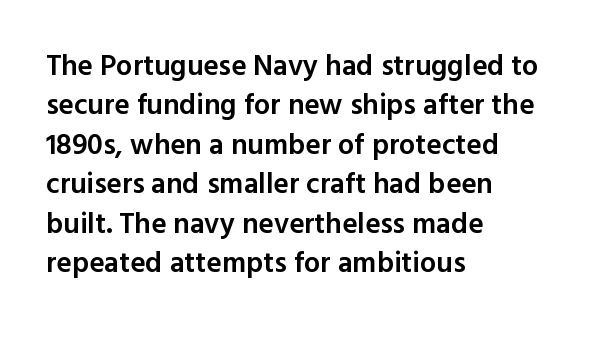
Q: Is the text bold? A: Semi-bold.
Q: Is the text italic (slanted)? A: No, it is upright.
Q: Is the typeface a serif or a sans-serif typeface? A: Sans-serif.
Q: Is the text underlined? A: No.
Q: How is the paragraph aligned? A: Left-aligned.
Q: Is the spacing between letters normal or unusually wide? A: Normal.
Q: Is the spacing between lines tight, normal or loose? A: Normal.
Q: Width (condensed, normal, or wide)? A: Normal.
Q: x-height? A: Medium.
Q: Monospaced? A: No.
